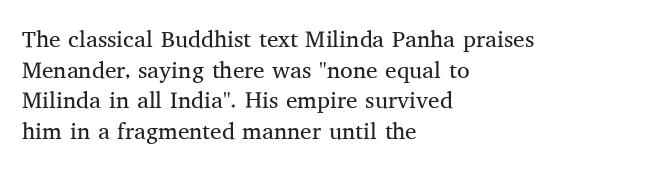
Vertical spacing — default. The text block is weighted toward the left margin, trailing off unevenly rightward. The baseline area is clear. These lines keep a tight, regular rhythm from letter to letter. No extra ink here — the face is not bold.
